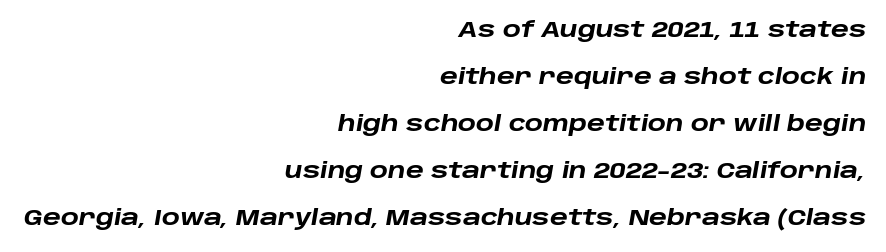
The baseline area is clear. Horizontal alignment here is rightward, an uncommon choice for prose. Words appear dense and cohesive because spacing is normal. These lines were composed using italics. Rows of type keep a wide berth in the vertical direction. The face used here has the dense, thick strokes of a bold.
